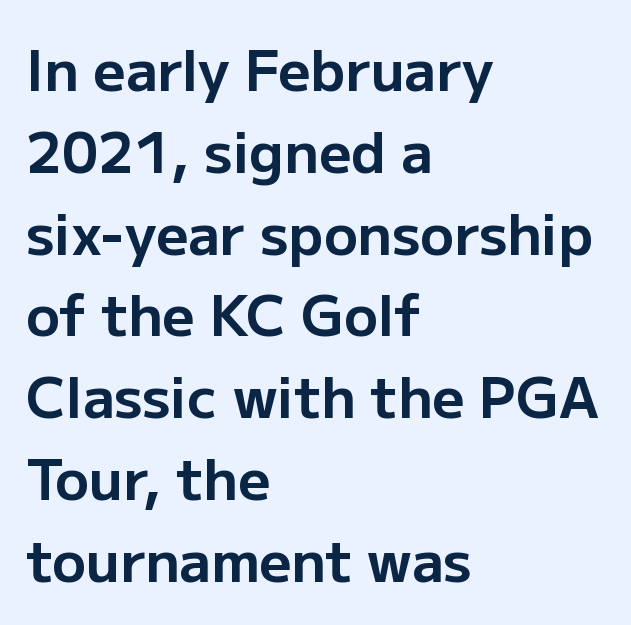
{"serif": "no", "italic": "no", "bold": "yes", "weight": "bold", "width": "normal", "stroke_contrast": "low", "x_height": "medium", "monospaced": "no", "underline": "no", "align": "left", "line_spacing": "normal", "line_spacing_ratio": 1.46, "letter_spacing": "normal", "letter_spacing_em": 0.0, "glyph_px": 56}
